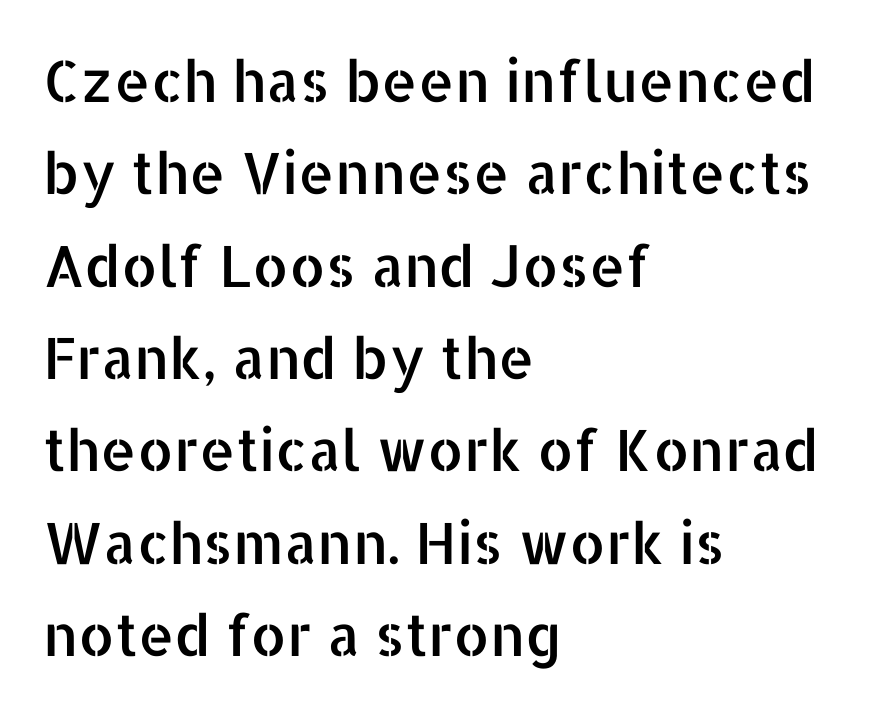
Q: Is the text italic (slanted)? A: No, it is upright.
Q: Is the typeface a serif or a sans-serif typeface? A: Sans-serif.
Q: Is the text underlined? A: No.
Q: How is the paragraph aligned? A: Left-aligned.
Q: Is the spacing between letters normal or unusually wide? A: Normal.
Q: Is the spacing between lines tight, normal or loose? A: Normal.
Q: Width (condensed, normal, or wide)? A: Normal.
Q: Stroke contrast? A: Low.
Q: x-height? A: Medium.
Q: Monospaced? A: No.
